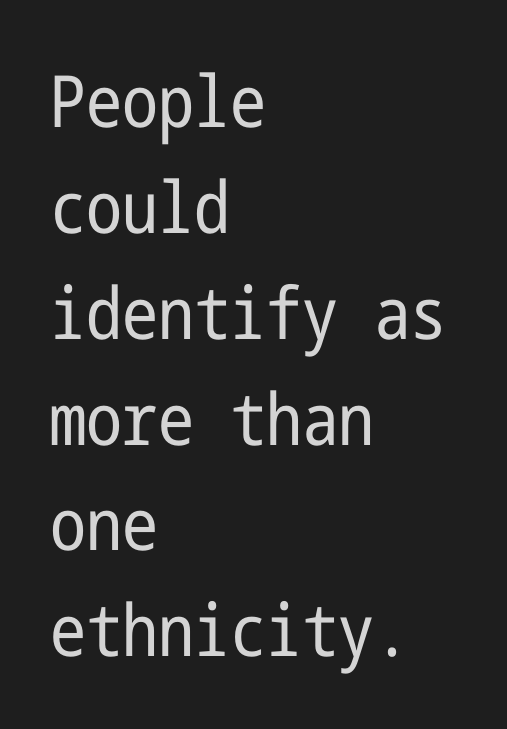
The image shows 72 px regular-weight, condensed sans-serif type, upright; set left-aligned, normal line spacing (1.47x), normal letter spacing, not underlined; low stroke contrast and a medium x-height.
